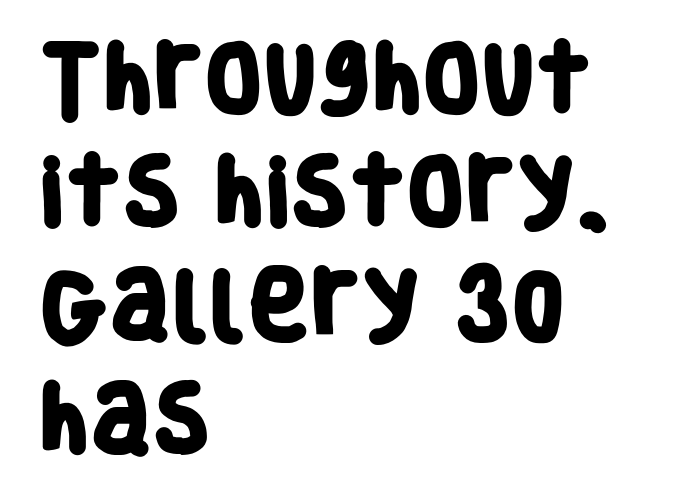
Varying glyph widths throughout — classic text-font behaviour. Clear beneath every line of the passage. These lines stack with their left ends in a neat column. The face used here has the dense, thick strokes of a bold. Inter-character spacing is left at the font's built-in metrics.
